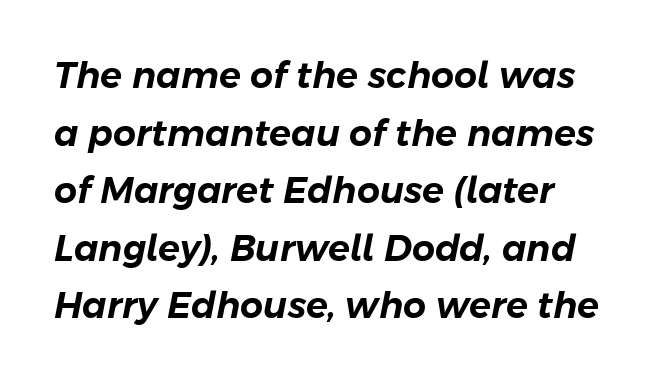
The image shows 36 px text type, italic (leaning right); set normal line spacing (1.6x), normal letter spacing, not underlined; low stroke contrast and a medium x-height.
